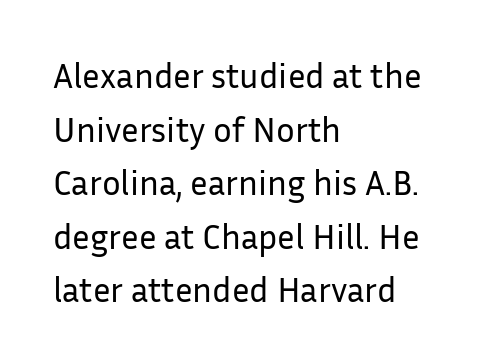
{"serif": "no", "italic": "no", "bold": "no", "weight": "regular", "width": "normal", "stroke_contrast": "low", "x_height": "medium", "monospaced": "no", "underline": "no", "align": "left", "line_spacing": "normal", "line_spacing_ratio": 1.53, "letter_spacing": "normal", "letter_spacing_em": 0.0, "glyph_px": 35}
